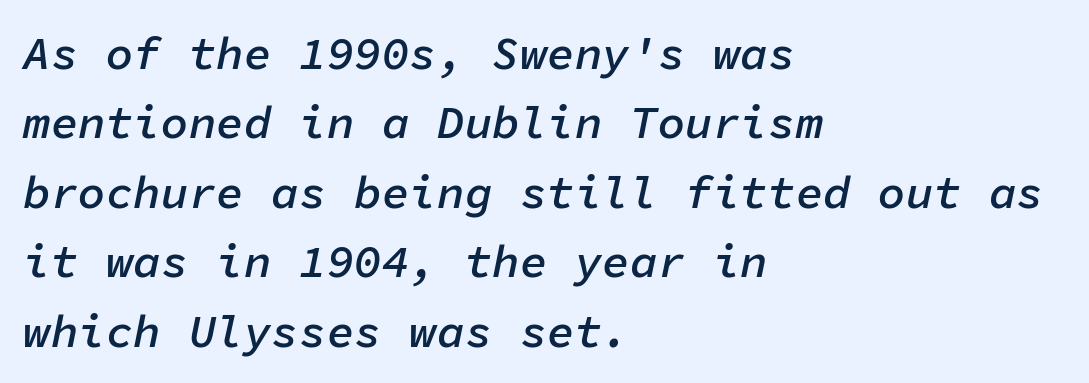
Q: Is the text bold? A: Semi-bold.
Q: Is the text italic (slanted)? A: Yes, it leans right by about 11 degrees.
Q: Is the text underlined? A: No.
Q: How is the paragraph aligned? A: Left-aligned.
Q: Is the spacing between letters normal or unusually wide? A: Normal.
Q: Is the spacing between lines tight, normal or loose? A: Normal.
Q: Width (condensed, normal, or wide)? A: Normal.
Q: Stroke contrast? A: Low.
Q: x-height? A: Medium.
Q: Monospaced? A: Yes.
